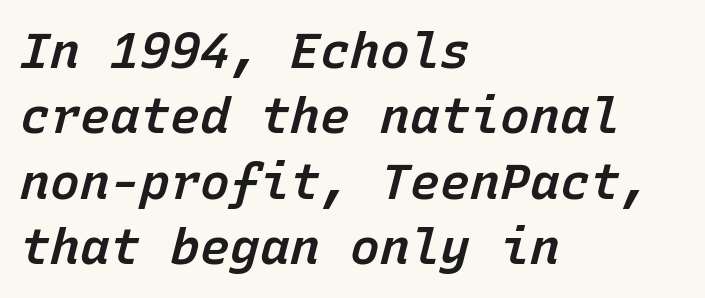
The image shows 50 px semibold type, italic (leaning right), monospaced; set left-aligned, normal line spacing (1.31x), normal letter spacing, not underlined; low stroke contrast and a medium x-height.
